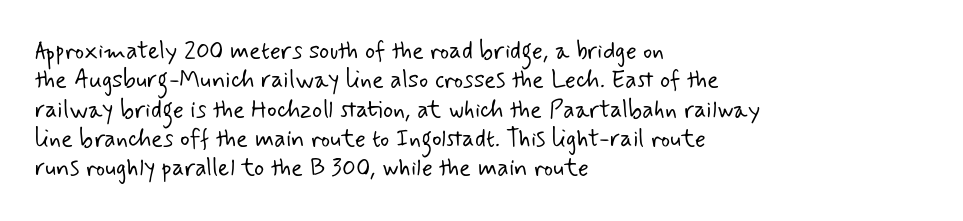
No extra tracking has been applied to these lines. The typesetting does not lean heavy: it is not bold. In CSS terms this would be text-align: left. Decoration check: the copy has no underline.
